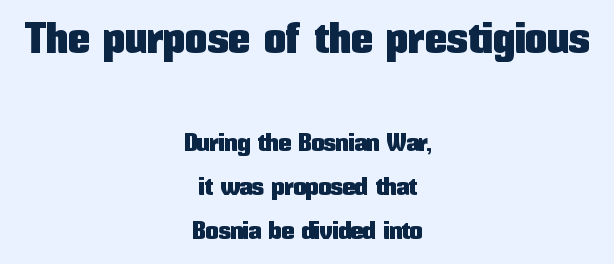
Q: Is the text italic (slanted)? A: No, it is upright.
Q: Is the typeface a serif or a sans-serif typeface? A: Sans-serif.
Q: Is the text underlined? A: No.
Q: How is the paragraph aligned? A: Centered.
Q: Is the spacing between letters normal or unusually wide? A: Normal.
Q: Which block of text is set in a larger size, the first (top) or the second (bottom)? A: The first (top) one.
Q: Width (condensed, normal, or wide)? A: Condensed.
Q: Stroke contrast? A: Low.
Q: x-height? A: Medium.
Q: Monospaced? A: No.
